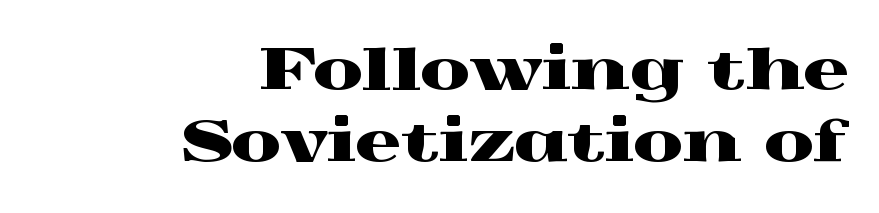
{"serif": "yes", "italic": "no", "width": "wide", "x_height": "medium", "monospaced": "no", "underline": "no", "align": "right", "line_spacing": "normal", "line_spacing_ratio": 1.27, "letter_spacing": "normal", "letter_spacing_em": 0.0, "glyph_px": 57}
